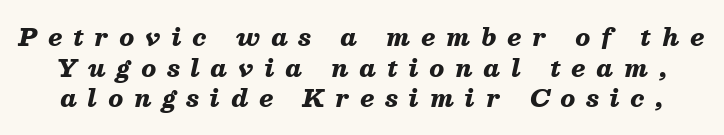
Q: Is the text bold? A: Yes.
Q: Is the text italic (slanted)? A: Yes, it leans right by about 13 degrees.
Q: Is the text underlined? A: No.
Q: Is the spacing between letters normal or unusually wide? A: Unusually wide.
Q: Is the spacing between lines tight, normal or loose? A: Normal.
